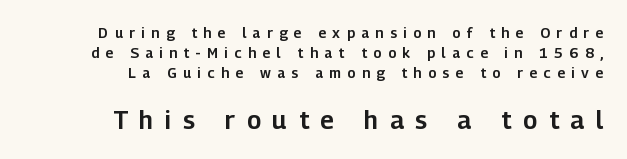
{"italic": "no", "underline": "no", "align": "right", "line_spacing": "normal", "line_spacing_ratio": 1.42, "letter_spacing": "wide", "letter_spacing_em": 0.47, "larger_block": "second", "size_ratio": 1.79, "glyph_px": 25}
